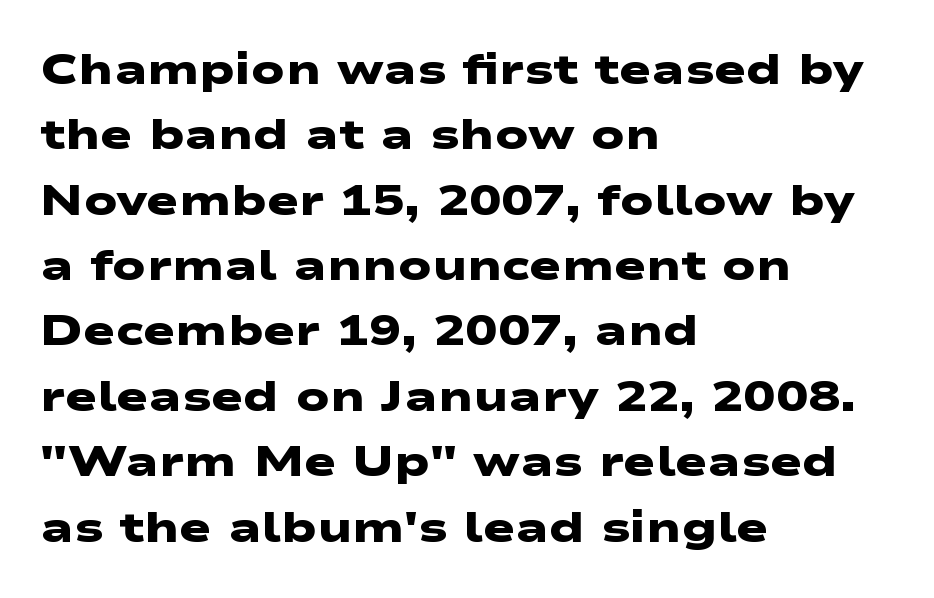
Q: Is the text bold? A: Yes.
Q: Is the typeface a serif or a sans-serif typeface? A: Sans-serif.
Q: Is the text underlined? A: No.
Q: How is the paragraph aligned? A: Left-aligned.
Q: Is the spacing between letters normal or unusually wide? A: Normal.
Q: Is the spacing between lines tight, normal or loose? A: Normal.
Q: Width (condensed, normal, or wide)? A: Wide.
Q: Stroke contrast? A: Low.
Q: x-height? A: Medium.
Q: Monospaced? A: No.
